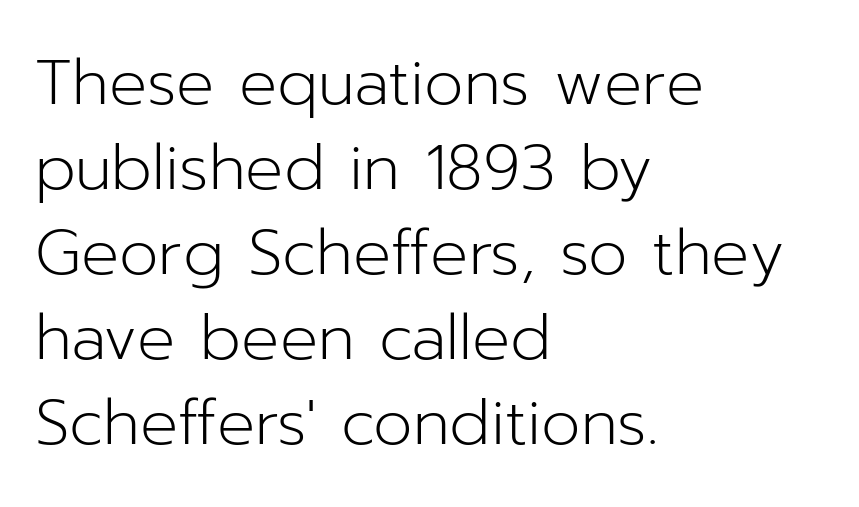
The image shows 63 px light sans-serif type, upright; set left-aligned, normal line spacing (1.35x), normal letter spacing, not underlined; low stroke contrast and a medium x-height.
